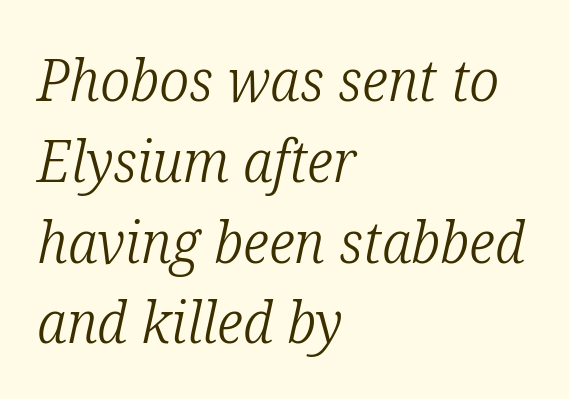
Inter-character spacing is left at the font's built-in metrics. Character widths vary here, with narrow letters taking less room than wide ones. No chunkiness to these letters — they're not bold. The foot of each line stays bare and open.
